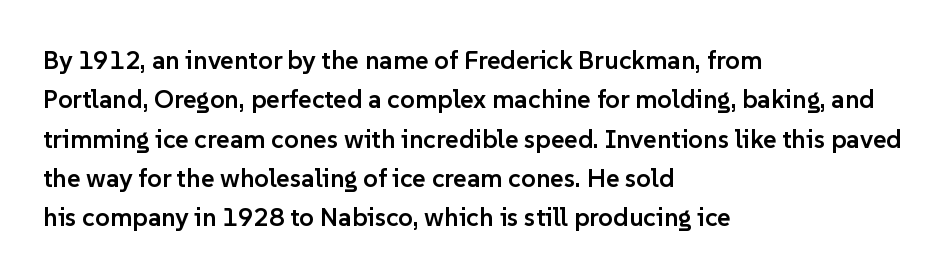
The image shows 26 px text type, upright; set left-aligned, normal line spacing (1.51x), normal letter spacing, not underlined.
